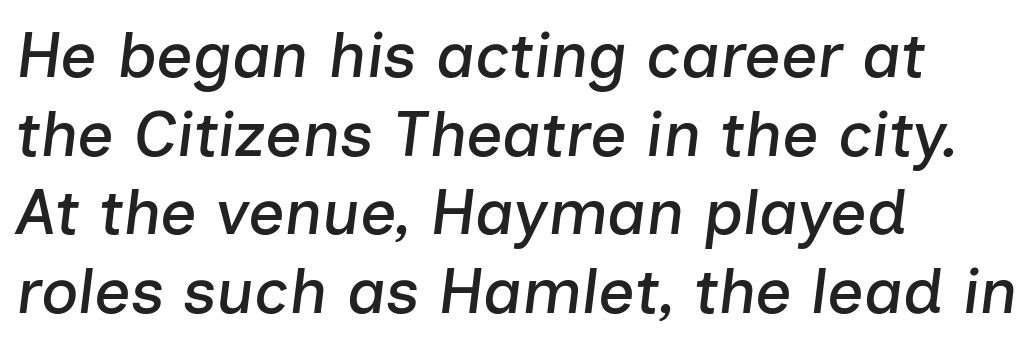
{"italic": "yes", "lean": "right", "slant_degrees": 7, "width": "normal", "stroke_contrast": "low", "x_height": "medium", "monospaced": "no", "underline": "no", "align": "left", "line_spacing_ratio": 1.23, "letter_spacing": "normal", "letter_spacing_em": 0.0, "glyph_px": 64}
